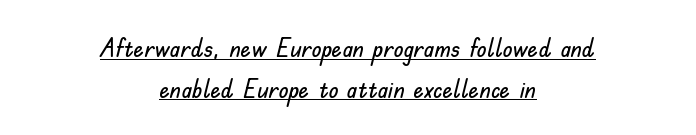
The image shows 26 px text type; set centered, normal line spacing (1.56x), normal letter spacing, underlined.
